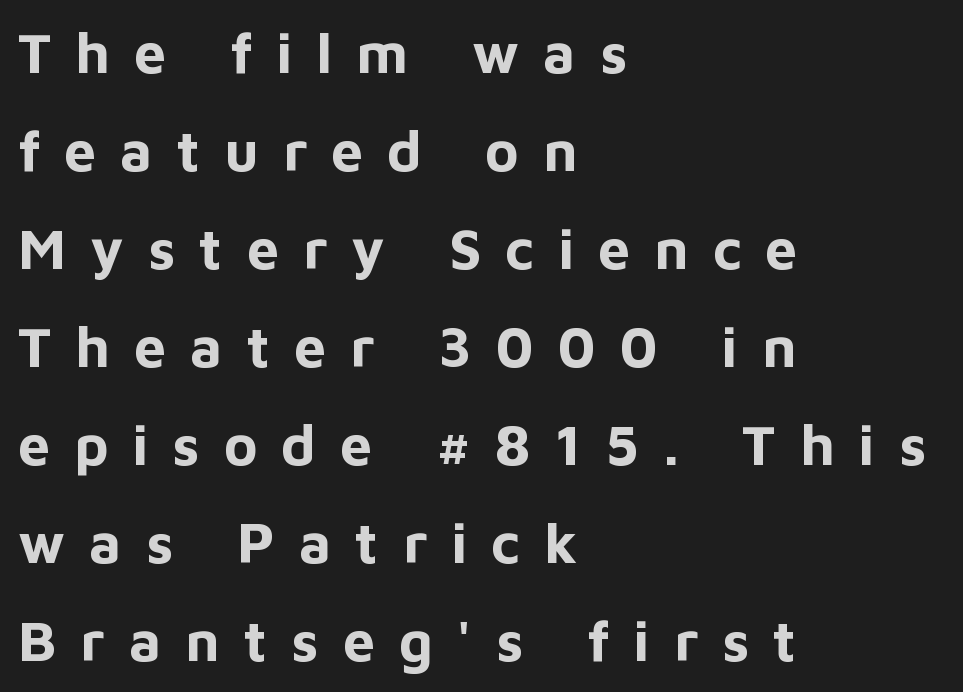
{"serif": "no", "italic": "no", "bold": "yes", "weight": "bold", "width": "normal", "stroke_contrast": "low", "x_height": "medium", "monospaced": "no", "underline": "no", "align": "left", "line_spacing_ratio": 1.72, "letter_spacing": "wide", "letter_spacing_em": 0.42, "glyph_px": 57}
